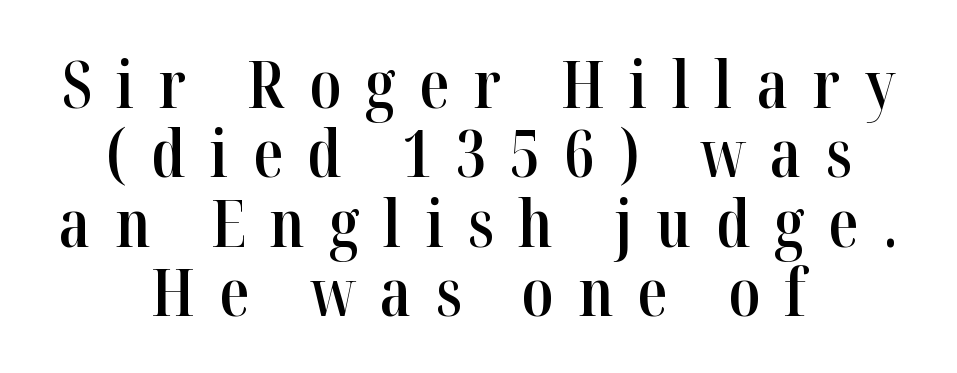
Q: Is the text bold? A: Semi-bold.
Q: Is the text italic (slanted)? A: No, it is upright.
Q: Is the typeface a serif or a sans-serif typeface? A: Serif.
Q: Is the text underlined? A: No.
Q: How is the paragraph aligned? A: Centered.
Q: Is the spacing between letters normal or unusually wide? A: Unusually wide.
Q: Is the spacing between lines tight, normal or loose? A: Tight.
Q: Width (condensed, normal, or wide)? A: Condensed.
Q: Stroke contrast? A: High.
Q: x-height? A: Medium.
Q: Monospaced? A: No.
